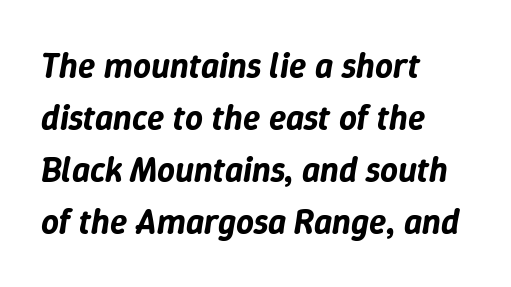
The image shows 35 px text type, italic (leaning right); set left-aligned, normal line spacing (1.49x), normal letter spacing, not underlined; low stroke contrast and a medium x-height.
